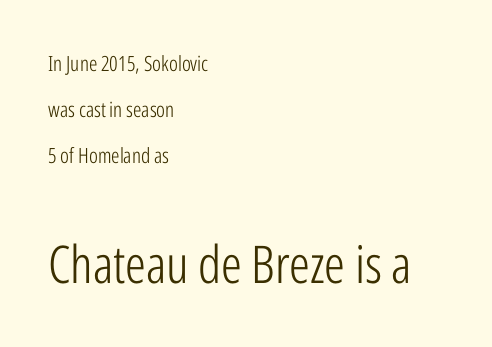
{"serif": "no", "italic": "no", "bold": "no", "weight": "light", "width": "condensed", "stroke_contrast": "low", "x_height": "medium", "monospaced": "no", "underline": "no", "align": "left", "line_spacing": "loose", "line_spacing_ratio": 2.18, "letter_spacing": "normal", "letter_spacing_em": 0.0, "larger_block": "second", "size_ratio": 2.48, "glyph_px": 52}
